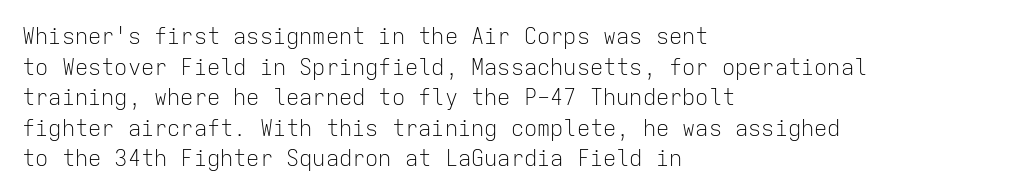
Here the glyphs are tracked normally, forming tight word shapes. This sample keeps an unexceptional amount of space between lines. Every character sits straight up, as roman type does. Each stroke keeps to a modest, everyday thickness or less. This rendering uses left alignment, leaving the right contour irregular. Descenders are the only things crossing below the line.
